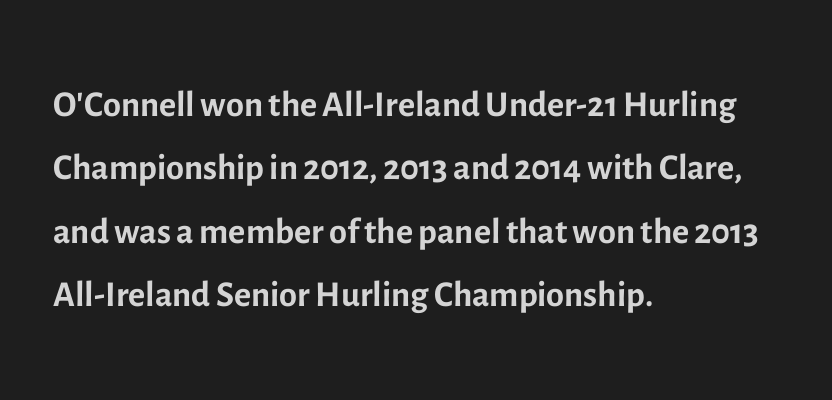
The image shows 52 px regular-weight sans-serif type, upright; set left-aligned, line spacing 1.22x, normal letter spacing, not underlined; a medium x-height.
